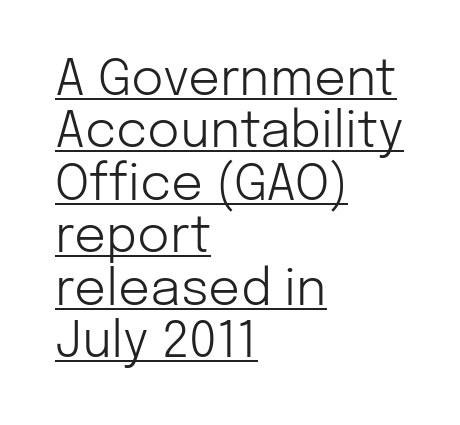
Q: Is the text bold? A: No.
Q: Is the text italic (slanted)? A: No, it is upright.
Q: Is the typeface a serif or a sans-serif typeface? A: Sans-serif.
Q: Is the text underlined? A: Yes.
Q: How is the paragraph aligned? A: Left-aligned.
Q: Is the spacing between letters normal or unusually wide? A: Normal.
Q: Is the spacing between lines tight, normal or loose? A: Tight.
Q: Width (condensed, normal, or wide)? A: Normal.
Q: Stroke contrast? A: Low.
Q: x-height? A: Medium.
Q: Monospaced? A: No.
